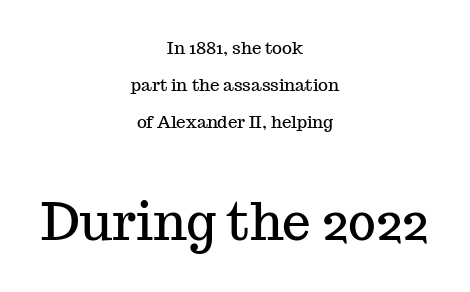
Q: Is the text italic (slanted)? A: No, it is upright.
Q: Is the typeface a serif or a sans-serif typeface? A: Serif.
Q: Is the text underlined? A: No.
Q: How is the paragraph aligned? A: Centered.
Q: Is the spacing between letters normal or unusually wide? A: Normal.
Q: Is the spacing between lines tight, normal or loose? A: Loose.
Q: Which block of text is set in a larger size, the first (top) or the second (bottom)? A: The second (bottom) one.
Q: Width (condensed, normal, or wide)? A: Normal.
Q: Stroke contrast? A: Medium.
Q: x-height? A: Medium.
Q: Monospaced? A: No.
